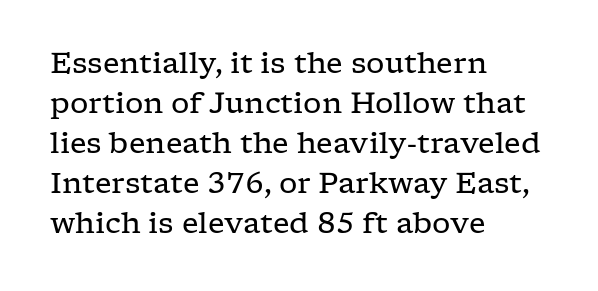
{"serif": "yes", "italic": "no", "bold": "no", "weight": "regular", "width": "wide", "stroke_contrast": "low", "x_height": "medium", "monospaced": "no", "underline": "no", "align": "left", "line_spacing": "normal", "line_spacing_ratio": 1.38, "letter_spacing": "normal", "letter_spacing_em": 0.0, "glyph_px": 29}
